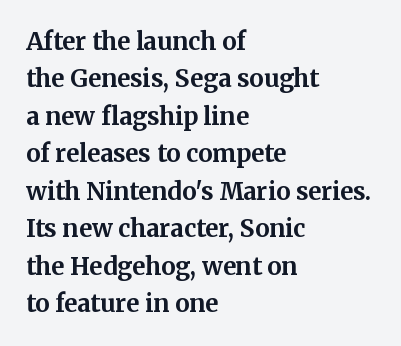
The image shows 24 px bold type, upright; set left-aligned, normal line spacing (1.56x), normal letter spacing, not underlined.
